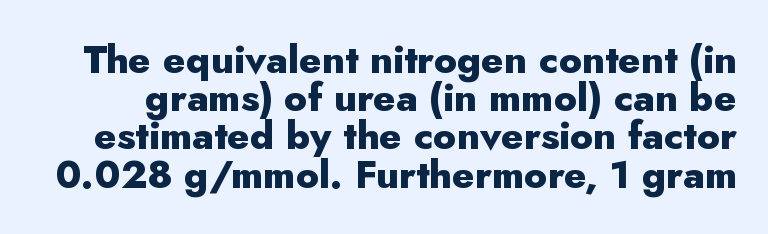
Q: Is the text bold? A: Yes.
Q: Is the text italic (slanted)? A: No, it is upright.
Q: Is the typeface a serif or a sans-serif typeface? A: Sans-serif.
Q: Is the text underlined? A: No.
Q: Is the spacing between letters normal or unusually wide? A: Normal.
Q: Is the spacing between lines tight, normal or loose? A: Tight.
Q: Width (condensed, normal, or wide)? A: Normal.
Q: Stroke contrast? A: Low.
Q: x-height? A: Small.
Q: Monospaced? A: No.
